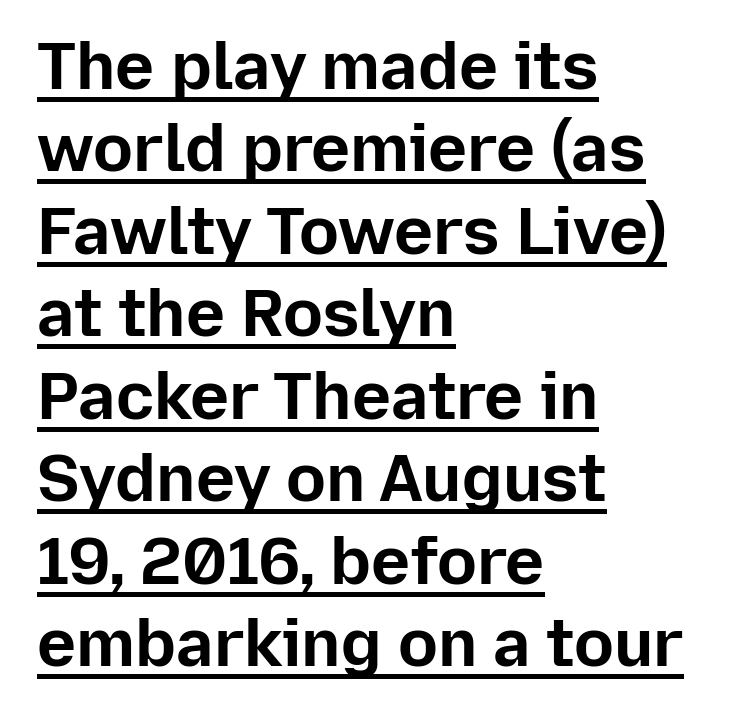
{"serif": "no", "italic": "no", "bold": "yes", "weight": "bold", "width": "normal", "stroke_contrast": "low", "x_height": "medium", "monospaced": "no", "underline": "yes", "align": "left", "line_spacing": "normal", "line_spacing_ratio": 1.25, "letter_spacing": "normal", "letter_spacing_em": 0.0, "glyph_px": 66}
